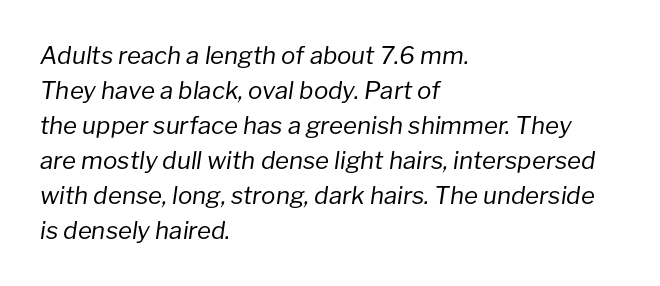
The image shows 24 px text type, italic (leaning right); set left-aligned, normal line spacing (1.46x), normal letter spacing, not underlined.
